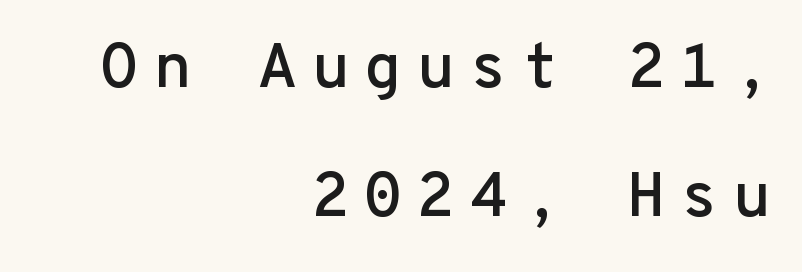
Q: Is the text italic (slanted)? A: No, it is upright.
Q: Is the typeface a serif or a sans-serif typeface? A: Sans-serif.
Q: Is the text underlined? A: No.
Q: How is the paragraph aligned? A: Right-aligned.
Q: Is the spacing between letters normal or unusually wide? A: Unusually wide.
Q: Is the spacing between lines tight, normal or loose? A: Loose.
Q: Width (condensed, normal, or wide)? A: Normal.
Q: Stroke contrast? A: Low.
Q: x-height? A: Medium.
Q: Monospaced? A: Yes.
